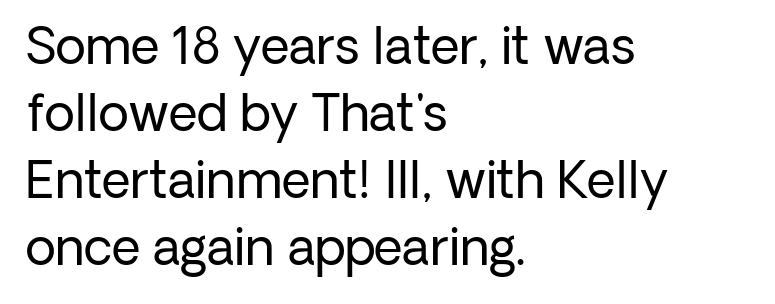
{"serif": "no", "italic": "no", "bold": "no", "weight": "regular", "width": "normal", "stroke_contrast": "low", "x_height": "medium", "monospaced": "no", "underline": "no", "align": "left", "line_spacing": "normal", "line_spacing_ratio": 1.34, "letter_spacing": "normal", "letter_spacing_em": 0.0, "glyph_px": 50}
